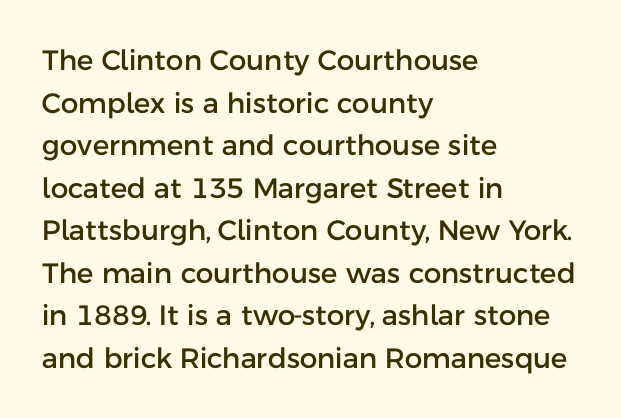
Q: Is the text italic (slanted)? A: No, it is upright.
Q: Is the typeface a serif or a sans-serif typeface? A: Sans-serif.
Q: Is the text underlined? A: No.
Q: How is the paragraph aligned? A: Left-aligned.
Q: Is the spacing between letters normal or unusually wide? A: Normal.
Q: Is the spacing between lines tight, normal or loose? A: Normal.
Q: Width (condensed, normal, or wide)? A: Normal.
Q: Stroke contrast? A: Low.
Q: x-height? A: Medium.
Q: Monospaced? A: No.
